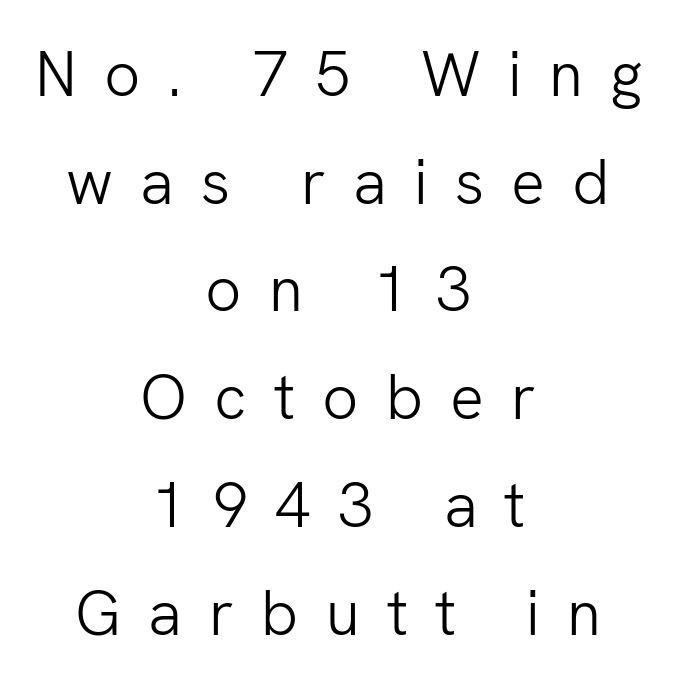
Plain, unruled lines of type. In terms of posture, this sample is upright. A typesetter would call this proportional, since set widths differ per character. Teacher's note: observe the equal gaps on both sides — that is centered alignment. Weight: regular or lighter. Short note: letters widely spaced.
